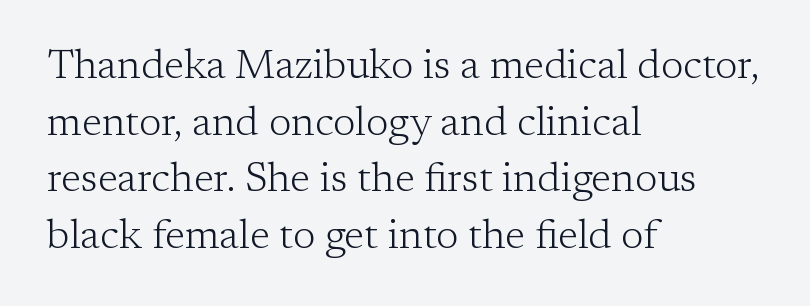
A typesetter would call this proportional, since set widths differ per character. The passage shown is not underscored anywhere. Notice how the passage keeps a crisp vertical edge on the left only. A typesetter would call this leading conventional body-copy spacing. The specimen reads as upright at a glance. Regarding serifs, this sample has them.
